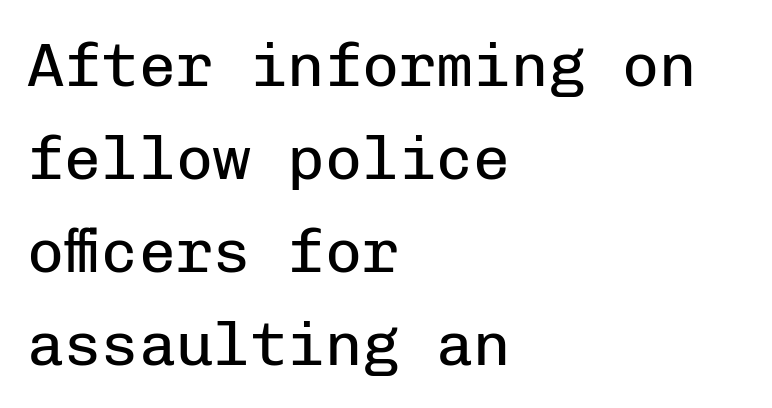
The image shows 62 px regular-weight sans-serif type, upright, monospaced; set left-aligned, normal line spacing (1.5x), normal letter spacing, not underlined; low stroke contrast and a medium x-height.
